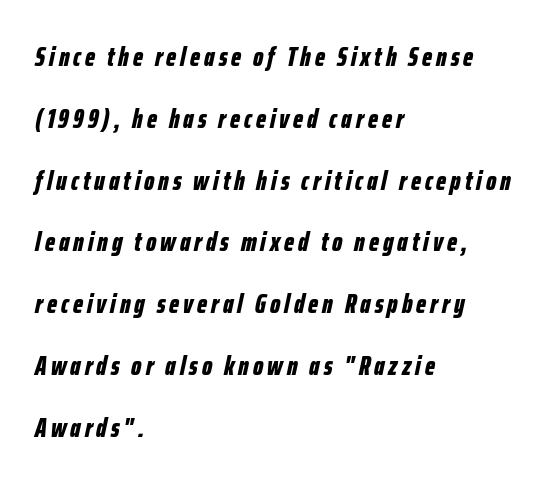
The image shows 27 px bold type, italic (leaning right); set left-aligned, loose line spacing (2.29x), not underlined.
